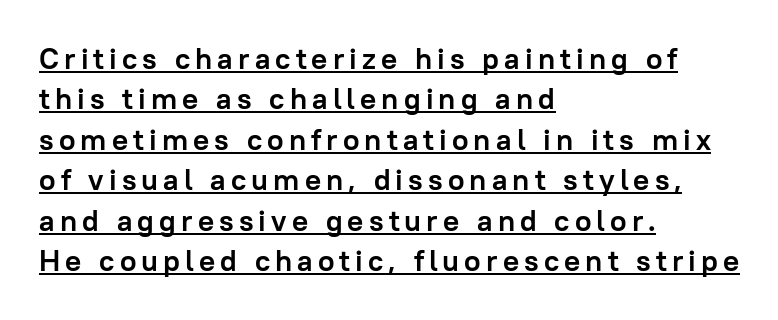
Does the lettering tilt? It doesn't — this is upright. Note the varied advance widths — an 'i' is clearly narrower than an 'm'. In CSS terms this would be text-align: left. Students, observe the line beneath the letters — that is underlining.
